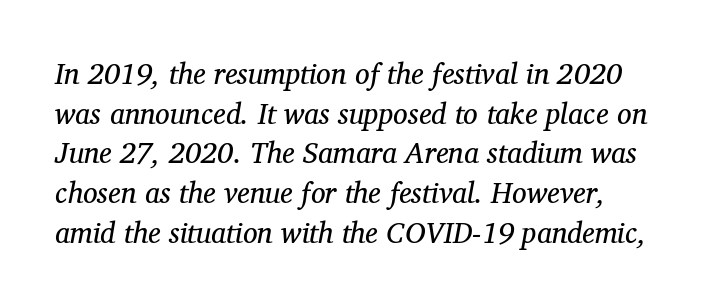
{"serif": "yes", "italic": "yes", "lean": "right", "slant_degrees": 12, "bold": "no", "weight": "regular", "width": "normal", "stroke_contrast": "medium", "x_height": "medium", "monospaced": "no", "underline": "no", "line_spacing": "normal", "line_spacing_ratio": 1.37, "letter_spacing": "normal", "letter_spacing_em": 0.0, "glyph_px": 29}
